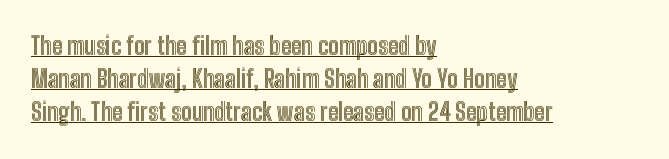
Q: Is the text italic (slanted)? A: No, it is upright.
Q: Is the text underlined? A: Yes.
Q: How is the paragraph aligned? A: Left-aligned.
Q: Is the spacing between letters normal or unusually wide? A: Normal.
Q: Is the spacing between lines tight, normal or loose? A: Normal.
